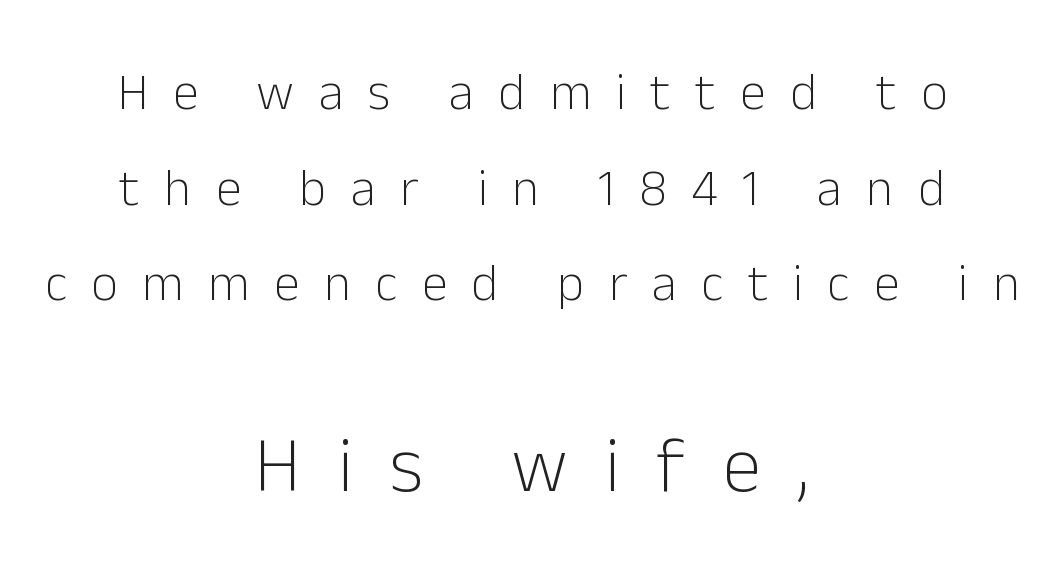
Q: Is the text bold? A: No.
Q: Is the text italic (slanted)? A: No, it is upright.
Q: Is the typeface a serif or a sans-serif typeface? A: Sans-serif.
Q: Is the text underlined? A: No.
Q: How is the paragraph aligned? A: Centered.
Q: Is the spacing between letters normal or unusually wide? A: Unusually wide.
Q: Which block of text is set in a larger size, the first (top) or the second (bottom)? A: The second (bottom) one.
Q: Width (condensed, normal, or wide)? A: Normal.
Q: Stroke contrast? A: Low.
Q: x-height? A: Medium.
Q: Monospaced? A: No.
